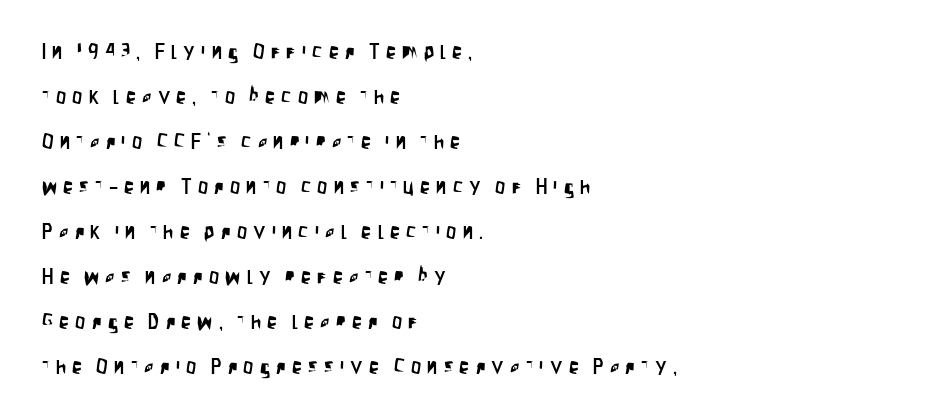
Here the glyphs are tracked loosely, breaking word shapes into spaced letters. The string is rendered with underlining switched off. If you measured baseline to baseline, you'd find a long distance. It's the straight-up-and-down kind of type. Left-aligned paragraph, ragged on the right.
